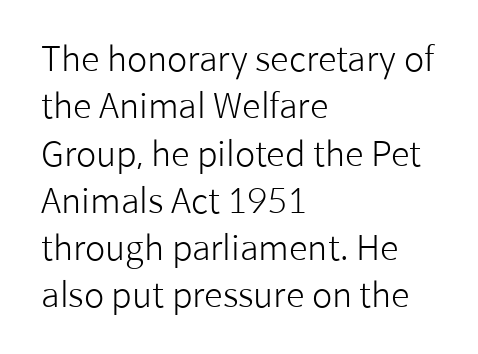
{"serif": "no", "italic": "no", "bold": "no", "weight": "light", "width": "normal", "stroke_contrast": "low", "x_height": "medium", "monospaced": "no", "underline": "no", "align": "left", "line_spacing": "normal", "line_spacing_ratio": 1.39, "letter_spacing": "normal", "letter_spacing_em": 0.0, "glyph_px": 34}
